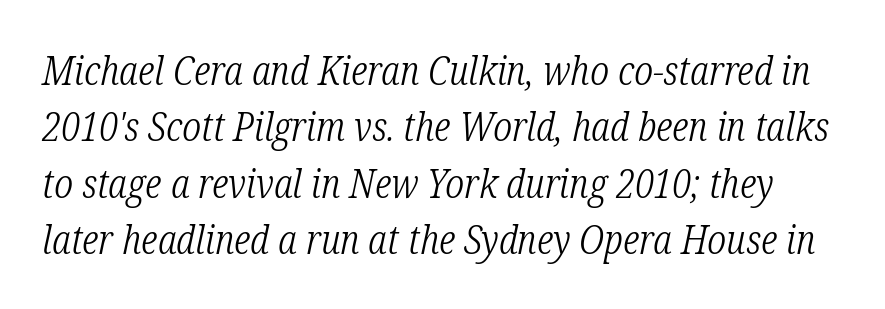
The image shows 40 px light, condensed serif type, italic (leaning right); set normal line spacing (1.41x), normal letter spacing, not underlined; low stroke contrast and a medium x-height.
